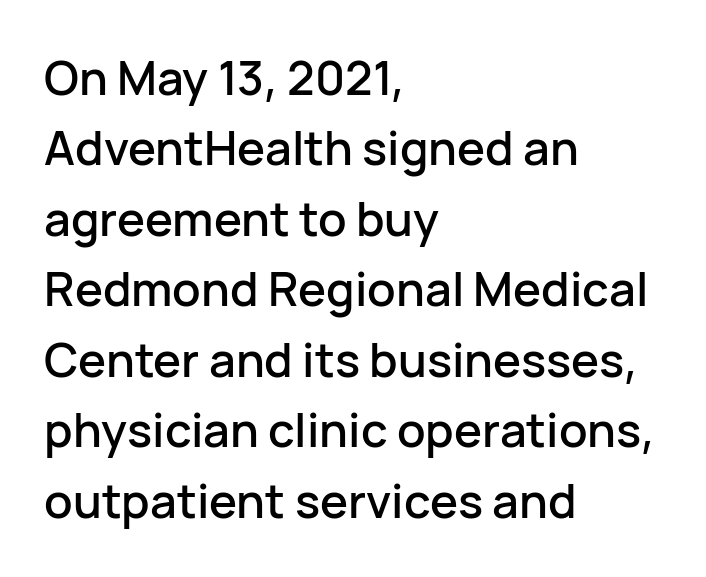
{"serif": "no", "italic": "no", "width": "normal", "stroke_contrast": "low", "x_height": "medium", "monospaced": "no", "underline": "no", "align": "left", "line_spacing": "normal", "line_spacing_ratio": 1.5, "letter_spacing": "normal", "letter_spacing_em": 0.0, "glyph_px": 47}
